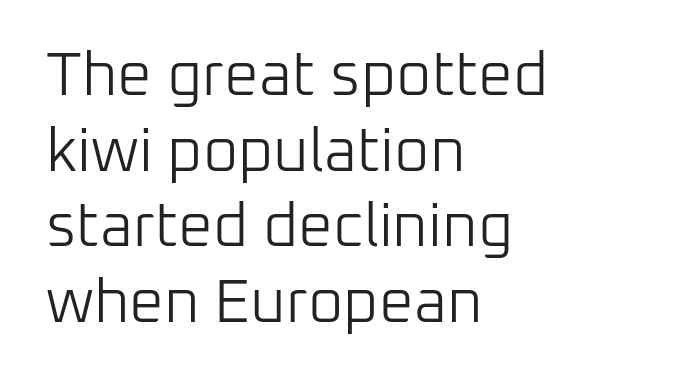
The typeface has the unassuming heft of standard copy or less. This rendering leaves character spacing at its baseline value. These lines stack with their left ends in a neat column. Serifs: no, the terminals of the letterforms are clean. A bare baseline throughout the passage. Is there any slant? The stems are plumb.
